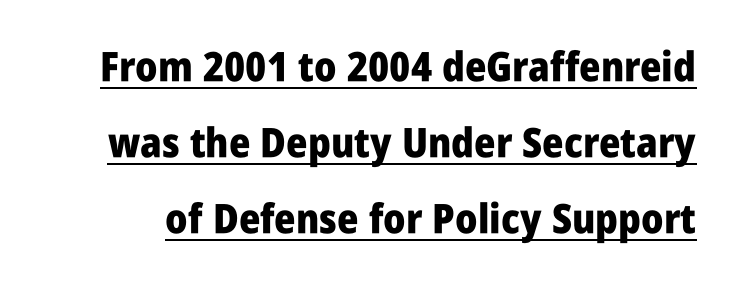
Q: Is the text bold? A: Yes.
Q: Is the text italic (slanted)? A: No, it is upright.
Q: Is the typeface a serif or a sans-serif typeface? A: Sans-serif.
Q: Is the text underlined? A: Yes.
Q: Is the spacing between letters normal or unusually wide? A: Normal.
Q: Width (condensed, normal, or wide)? A: Condensed.
Q: Stroke contrast? A: Low.
Q: x-height? A: Large.
Q: Monospaced? A: No.
